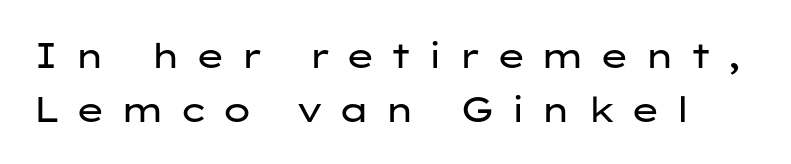
Proportional: the letters do not fall into vertical columns. How would I describe the line gaps? Plain and ordinary. The rendering shows plain stroke endings on the letterforms — a sans-serif design. Stems here are at most as thick as an everyday book face.
